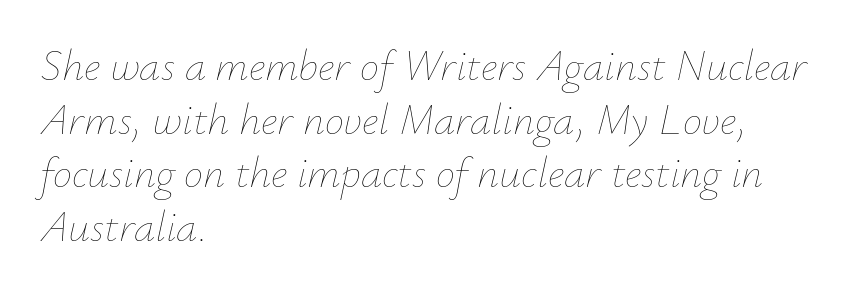
One glance says typical: line gaps are just what's usual. A typesetter would call this zero additional tracking. This sample has the flowing, uneven cadence of proportional lettering. The space directly below the letters is spotless. Stroke mass is kept to a normal reading level or below.
